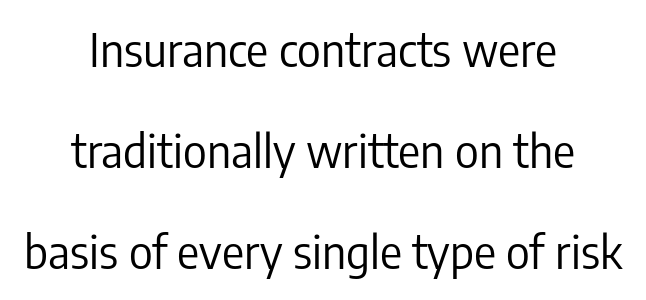
Q: Is the text bold? A: No.
Q: Is the text italic (slanted)? A: No, it is upright.
Q: Is the typeface a serif or a sans-serif typeface? A: Sans-serif.
Q: Is the text underlined? A: No.
Q: How is the paragraph aligned? A: Centered.
Q: Is the spacing between letters normal or unusually wide? A: Normal.
Q: Is the spacing between lines tight, normal or loose? A: Loose.
Q: Width (condensed, normal, or wide)? A: Condensed.
Q: Stroke contrast? A: Low.
Q: x-height? A: Medium.
Q: Monospaced? A: No.
